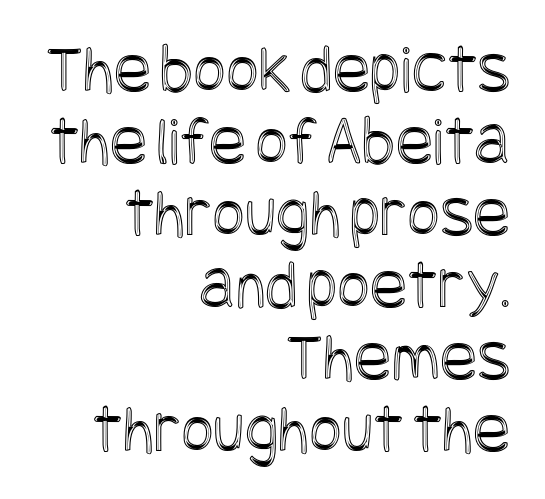
The image shows 70 px condensed type, upright; set right-aligned, tight line spacing (1.03x), normal letter spacing, not underlined; a large x-height.
